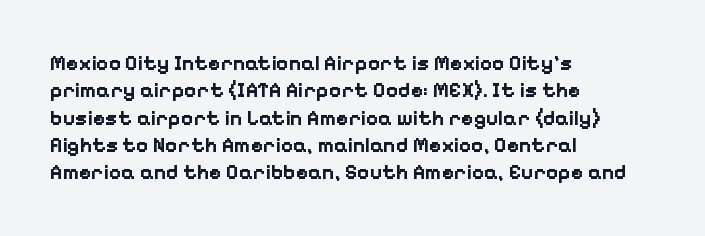
{"italic": "no", "bold": "yes", "underline": "no", "align": "left", "line_spacing": "normal", "line_spacing_ratio": 1.3, "letter_spacing": "normal", "letter_spacing_em": 0.0, "glyph_px": 21}
